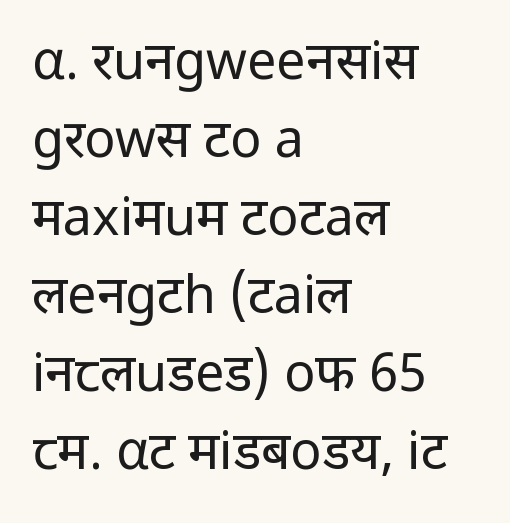
All the whitespace from short lines collects on the right. The lettering holds an erect, upright posture throughout. Stems and bowls with no extra thickness — not bold. Compared with typical paragraphs, the rows here are spaced about the same. Inter-character spacing is left at the font's built-in metrics. A typesetter would call this proportional, since set widths differ per character.
